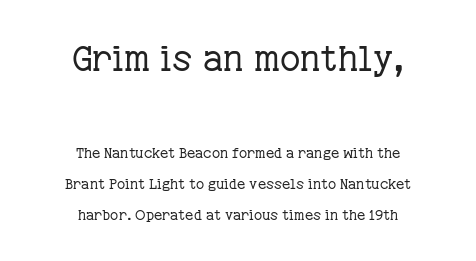
The image shows 35 px regular-weight serif type, upright; set centered, loose line spacing (2.22x), normal letter spacing, not underlined; the first (top) block is 2.5x larger; low stroke contrast and a medium x-height.
